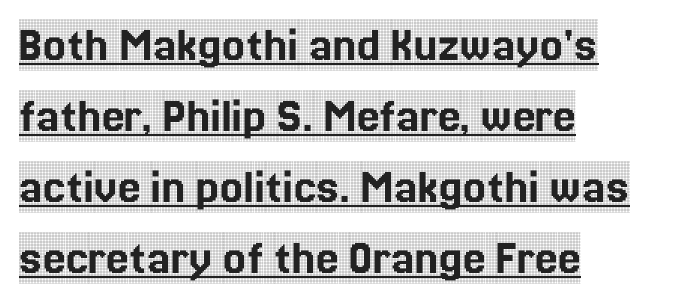
{"serif": "yes", "italic": "no", "width": "condensed", "x_height": "large", "monospaced": "no", "underline": "yes", "align": "left", "line_spacing": "normal", "line_spacing_ratio": 1.39, "letter_spacing": "normal", "letter_spacing_em": 0.0, "glyph_px": 51}
